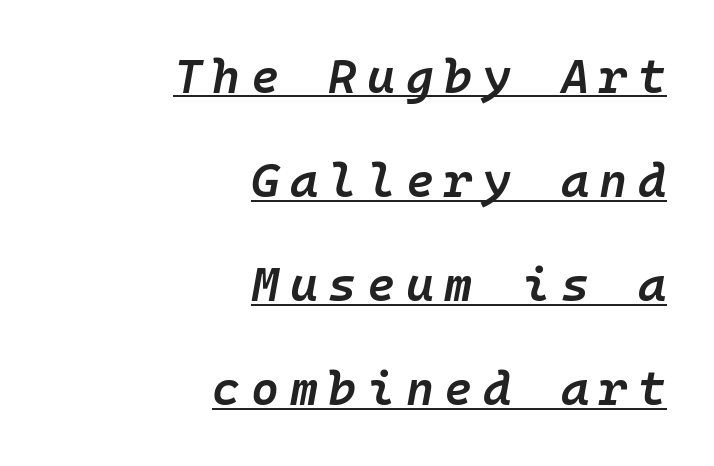
{"italic": "yes", "lean": "right", "slant_degrees": 10, "bold": "semi", "weight": "semibold", "width": "normal", "stroke_contrast": "low", "x_height": "medium", "monospaced": "yes", "underline": "yes", "align": "right", "line_spacing": "loose", "line_spacing_ratio": 2.17, "letter_spacing": "wide", "letter_spacing_em": 0.22, "glyph_px": 48}
